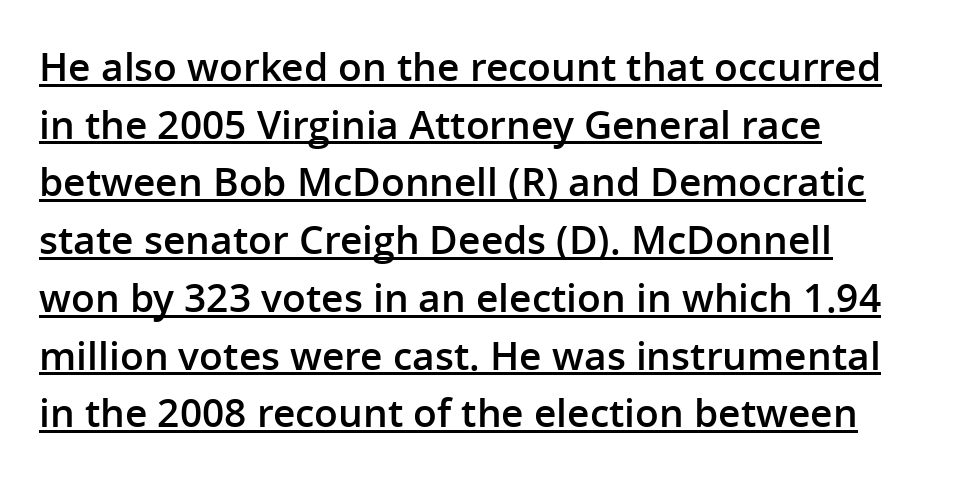
{"serif": "no", "italic": "no", "bold": "semi", "weight": "semibold", "width": "normal", "stroke_contrast": "low", "x_height": "medium", "monospaced": "no", "underline": "yes", "align": "left", "line_spacing": "normal", "line_spacing_ratio": 1.48, "letter_spacing": "normal", "letter_spacing_em": 0.0, "glyph_px": 39}
